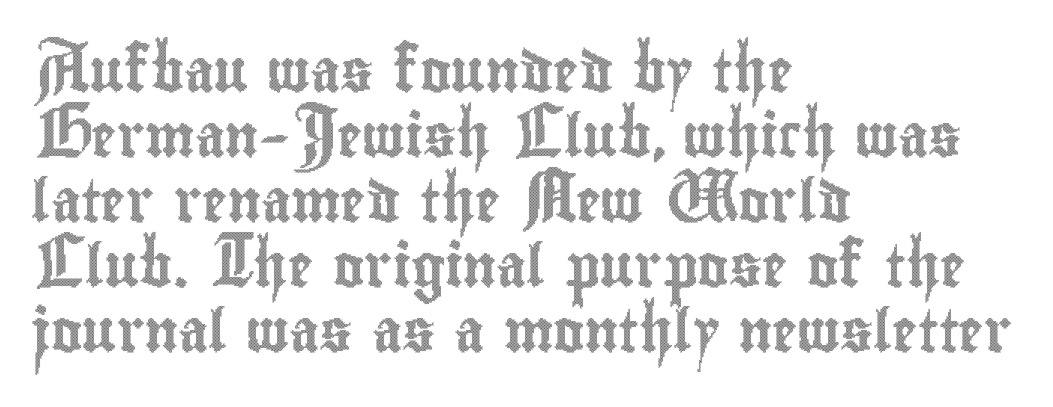
{"italic": "no", "width": "condensed", "x_height": "small", "monospaced": "no", "underline": "no", "align": "left", "line_spacing": "normal", "line_spacing_ratio": 1.55, "letter_spacing": "normal", "letter_spacing_em": 0.0, "glyph_px": 42}
